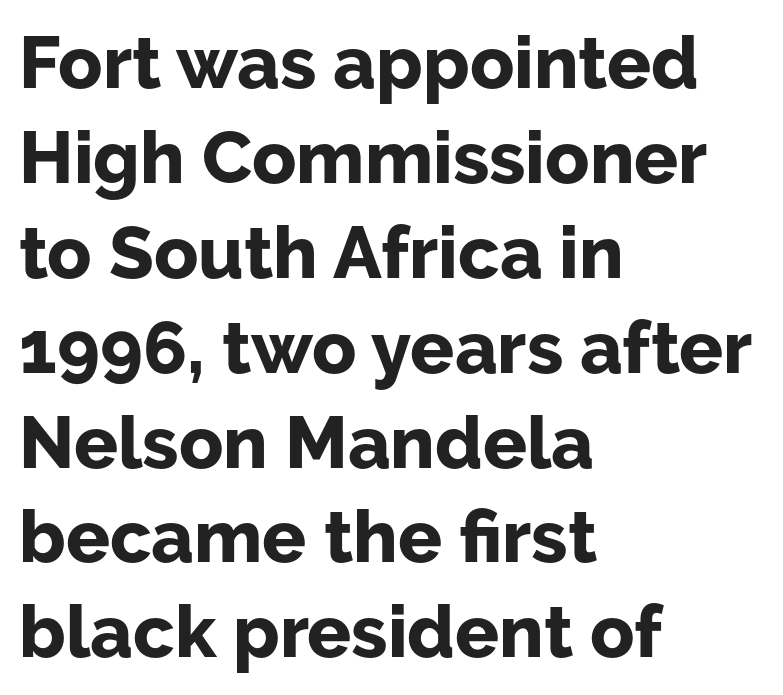
Q: Is the text bold? A: Yes.
Q: Is the text italic (slanted)? A: No, it is upright.
Q: Is the typeface a serif or a sans-serif typeface? A: Sans-serif.
Q: Is the text underlined? A: No.
Q: How is the paragraph aligned? A: Left-aligned.
Q: Is the spacing between letters normal or unusually wide? A: Normal.
Q: Is the spacing between lines tight, normal or loose? A: Normal.
Q: Width (condensed, normal, or wide)? A: Normal.
Q: Stroke contrast? A: Low.
Q: x-height? A: Medium.
Q: Monospaced? A: No.
